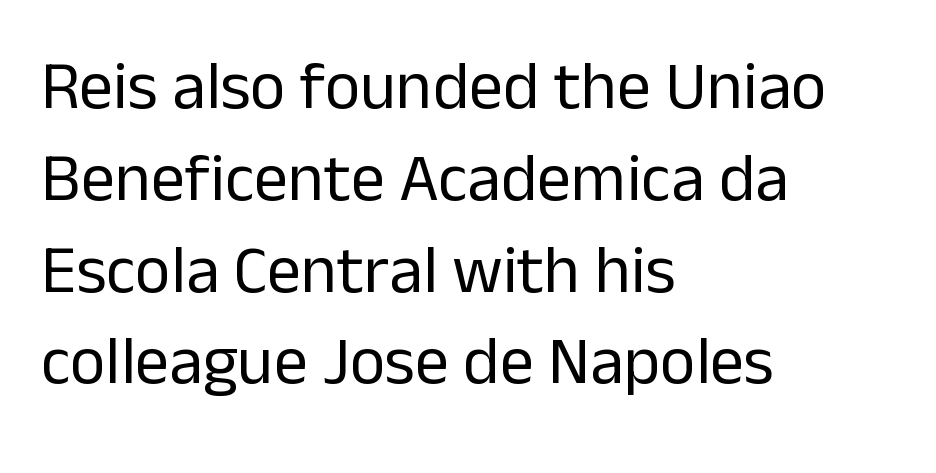
The image shows 68 px regular-weight sans-serif type, upright; set left-aligned, normal line spacing (1.35x), normal letter spacing, not underlined; low stroke contrast and a medium x-height.
